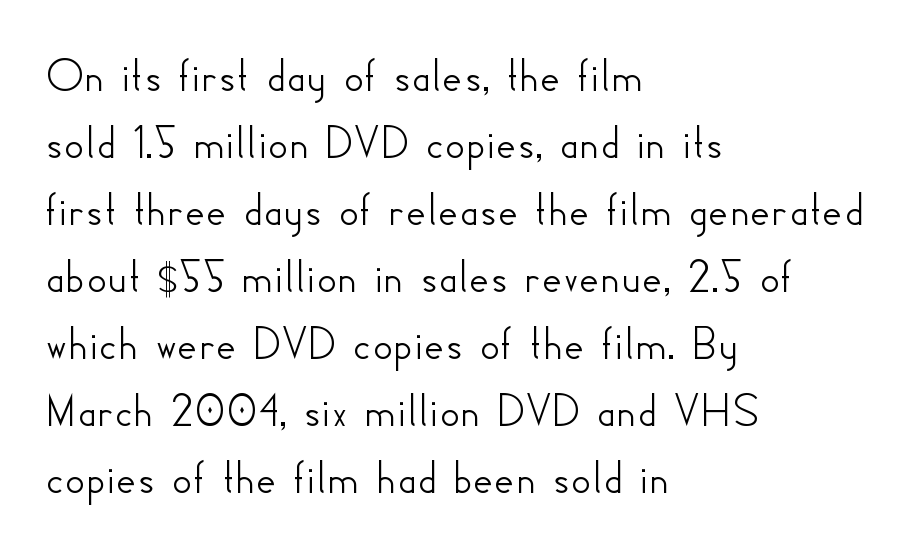
The image shows 50 px sans-serif type, upright; set left-aligned, normal line spacing (1.34x), normal letter spacing, not underlined; low stroke contrast and a small x-height.
